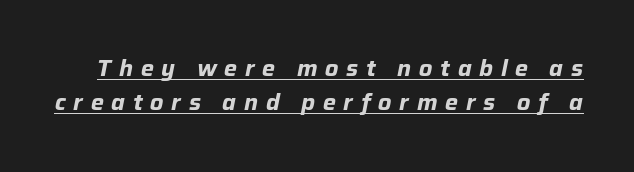
Q: Is the text bold? A: Yes.
Q: Is the text italic (slanted)? A: Yes, it leans right by about 12 degrees.
Q: Is the text underlined? A: Yes.
Q: Is the spacing between letters normal or unusually wide? A: Unusually wide.
Q: Is the spacing between lines tight, normal or loose? A: Normal.
